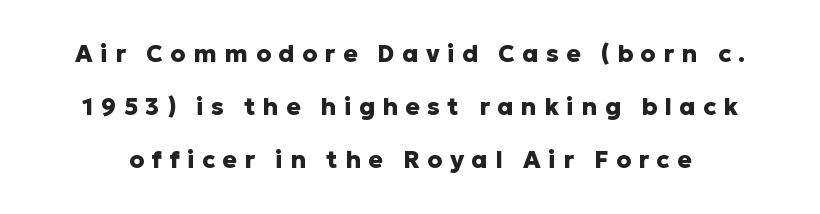
Loose tracking; the words dissolve into strings of separated letters. Beneath every word, the page is bare. This sample uses an upright cut, with every glyph sitting square on the baseline. The lines are spread far apart with generous leading. You'd pick this weight for a headline — it's a proper bold.
